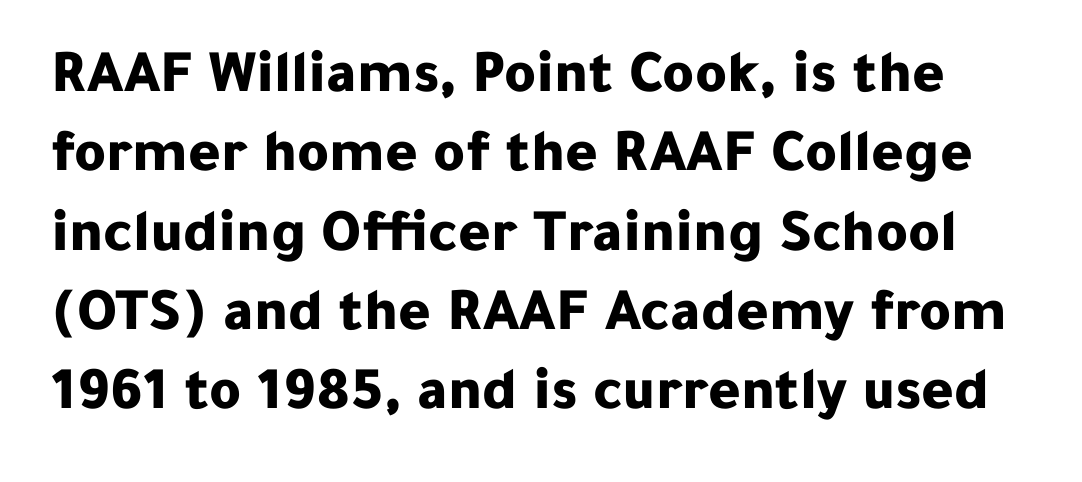
The image shows 61 px bold sans-serif type, upright; set normal line spacing (1.3x), normal letter spacing, not underlined; low stroke contrast and a medium x-height.
